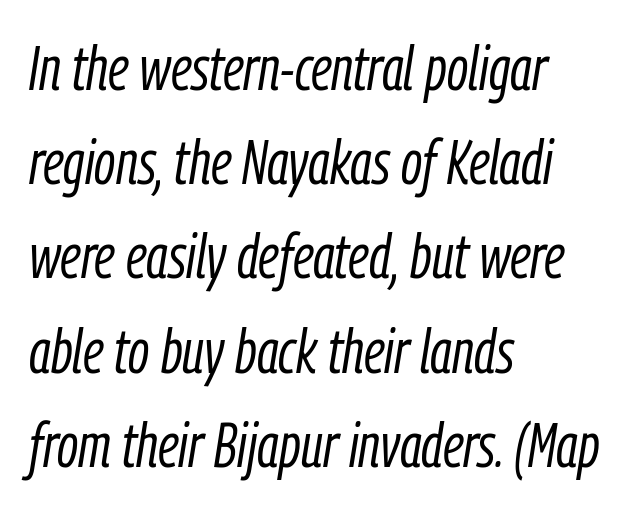
Caption: face not bold, strokes unweighted. Note the varied advance widths — an 'i' is clearly narrower than an 'm'. Tracking value appears to be zero — textbook default spacing. Style check: oblique. The gap between lines stays unmarked.
